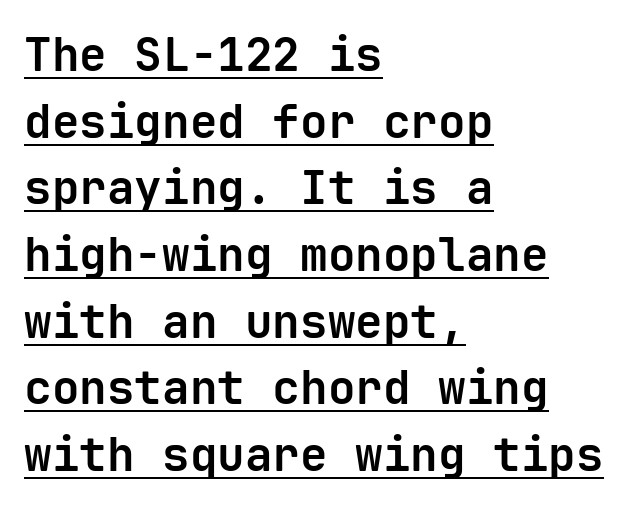
The image shows 46 px bold sans-serif type, upright, monospaced; set left-aligned, normal line spacing (1.45x), normal letter spacing, underlined; low stroke contrast and a medium x-height.
